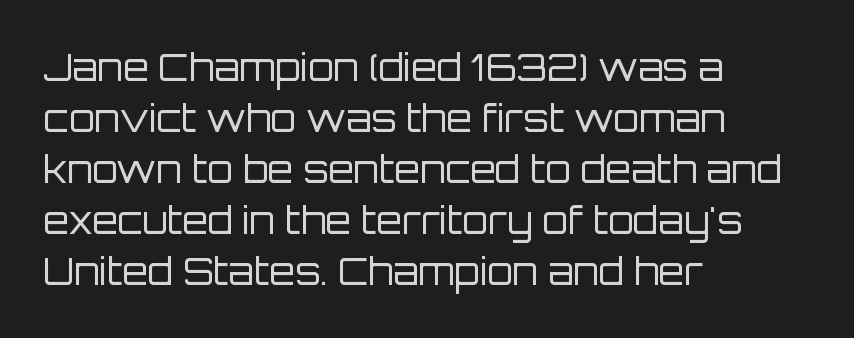
Heaviness? Minimal to ordinary, like unemphasized prose. Anything drawn beneath the words? Only blank space. The letters sit at their default tracking, neither squeezed nor spread. A typesetter would label this face a sans. What's the leading like? Ordinary, nothing unusual.
